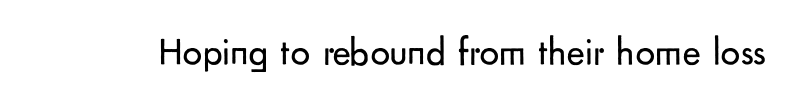
The image shows 39 px regular-weight sans-serif type, upright; set normal letter spacing, not underlined; low stroke contrast and a small x-height.
